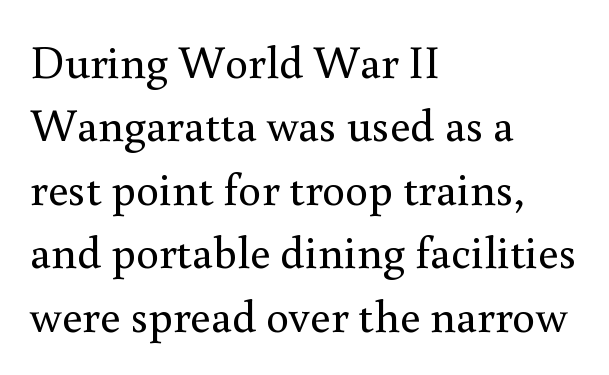
Q: Is the text bold? A: No.
Q: Is the text italic (slanted)? A: No, it is upright.
Q: Is the typeface a serif or a sans-serif typeface? A: Serif.
Q: Is the text underlined? A: No.
Q: How is the paragraph aligned? A: Left-aligned.
Q: Is the spacing between letters normal or unusually wide? A: Normal.
Q: Is the spacing between lines tight, normal or loose? A: Normal.
Q: Width (condensed, normal, or wide)? A: Normal.
Q: Stroke contrast? A: Medium.
Q: x-height? A: Small.
Q: Monospaced? A: No.
